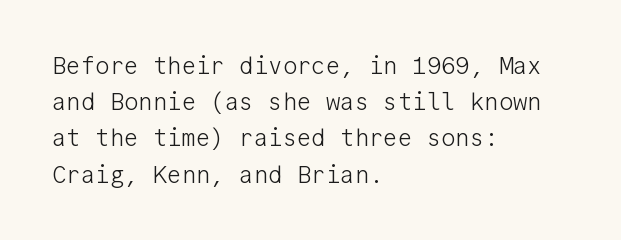
Q: Is the text bold? A: No.
Q: Is the text italic (slanted)? A: No, it is upright.
Q: Is the text underlined? A: No.
Q: How is the paragraph aligned? A: Left-aligned.
Q: Is the spacing between letters normal or unusually wide? A: Normal.
Q: Is the spacing between lines tight, normal or loose? A: Normal.
